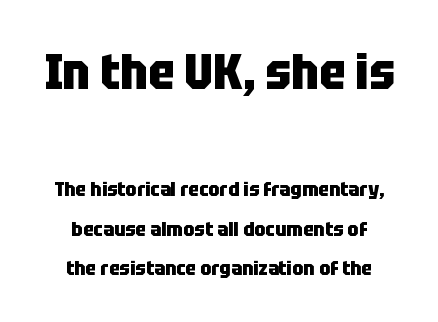
Honestly, there is no underline to notice here at all. The lettering stays uniformly vertical, giving the passage a roman look. Compared with typical body copy, the letter spacing here is the same. Is this a fixed-width face? No — the glyphs have proportional, varying widths. Regarding leading, the lines here are spaced well apart. The face used here appears at its bigger size in the upper chunk.
